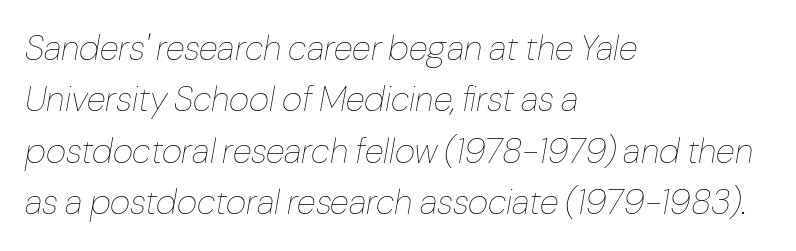
{"italic": "yes", "lean": "right", "slant_degrees": 10, "bold": "no", "weight": "thin", "width": "normal", "stroke_contrast": "low", "x_height": "medium", "monospaced": "no", "underline": "no", "align": "left", "line_spacing": "normal", "line_spacing_ratio": 1.47, "letter_spacing": "normal", "letter_spacing_em": 0.0, "glyph_px": 35}
